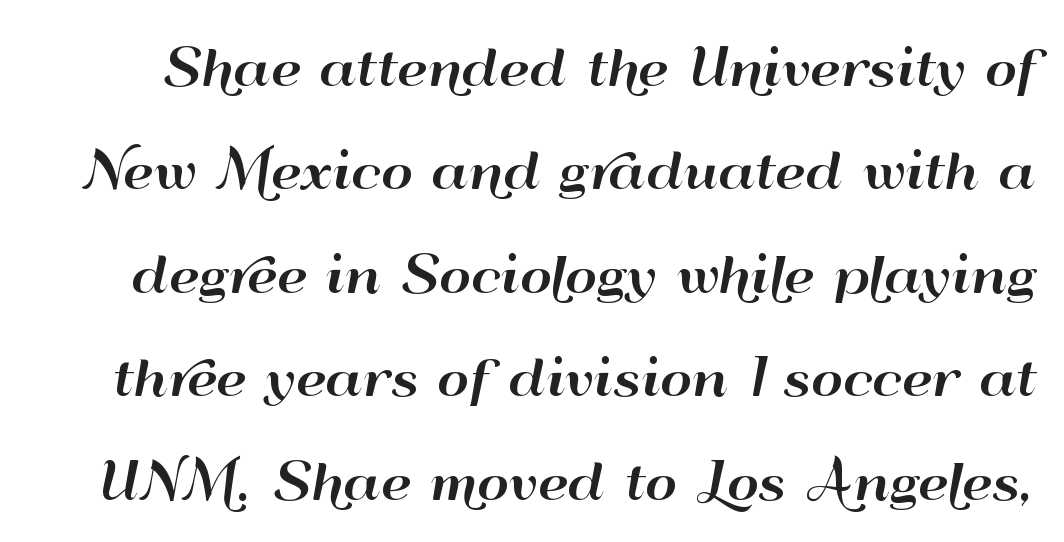
The image shows 49 px wide sans-serif type; set loose line spacing (2.11x), normal letter spacing, not underlined; high stroke contrast and a small x-height.
